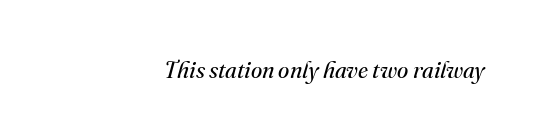
The image shows 23 px text type, italic (leaning right); set right-aligned, normal letter spacing, not underlined.
